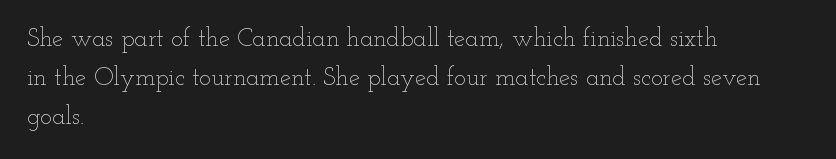
{"italic": "no", "bold": "no", "underline": "no", "align": "left", "line_spacing": "normal", "line_spacing_ratio": 1.57, "letter_spacing": "normal", "letter_spacing_em": 0.0, "glyph_px": 25}
